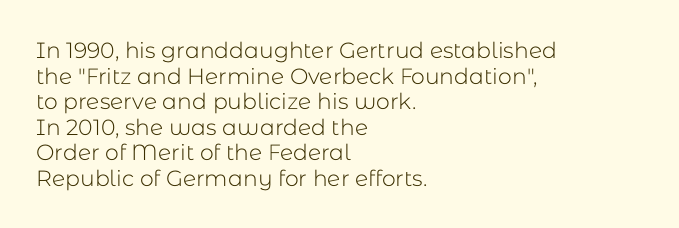
Nope, not italic — everything's standing straight. The typesetter chose a ragged-right arrangement here. On a weight scale, this lands at 450 or below. Has an underline been added? It has not. The gaps between neighbouring characters are ordinary and unremarkable.
